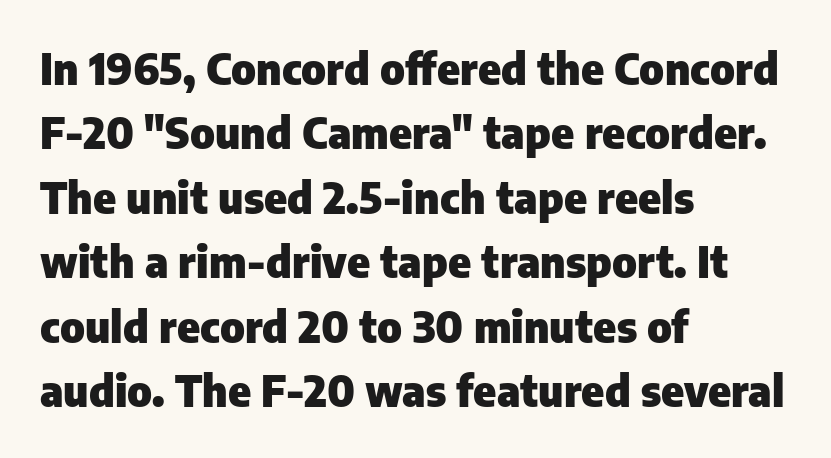
Q: Is the text bold? A: Yes.
Q: Is the text italic (slanted)? A: No, it is upright.
Q: Is the typeface a serif or a sans-serif typeface? A: Sans-serif.
Q: Is the text underlined? A: No.
Q: How is the paragraph aligned? A: Left-aligned.
Q: Is the spacing between letters normal or unusually wide? A: Normal.
Q: Is the spacing between lines tight, normal or loose? A: Normal.
Q: Width (condensed, normal, or wide)? A: Normal.
Q: Stroke contrast? A: Low.
Q: x-height? A: Medium.
Q: Monospaced? A: No.
